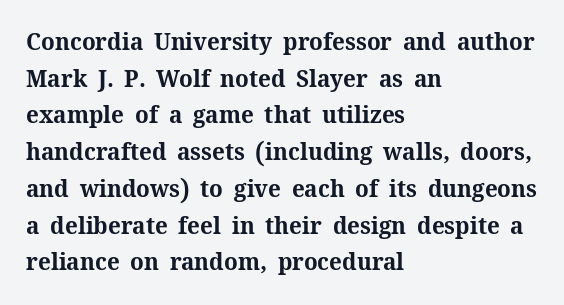
A typesetter would call this zero additional tracking. The letters stand upright; this is a roman face. Regular leading. The passage is arranged the way most books set body copy — flush left. Rule under the text: the space is simply empty. Strokes here are thick enough to call this a true bold.
